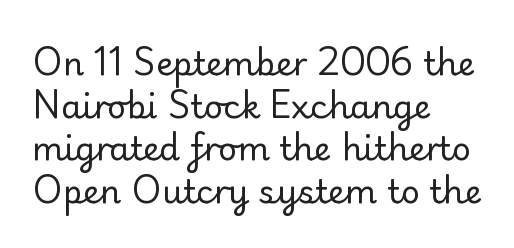
The image shows 33 px regular-weight sans-serif type, upright; set left-aligned, normal line spacing (1.29x), normal letter spacing, not underlined; low stroke contrast and a small x-height.
